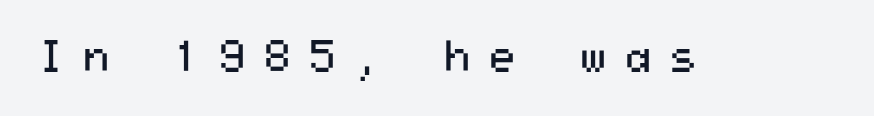
Q: Is the text bold? A: No.
Q: Is the text italic (slanted)? A: No, it is upright.
Q: Is the typeface a serif or a sans-serif typeface? A: Sans-serif.
Q: Is the text underlined? A: No.
Q: Is the spacing between letters normal or unusually wide? A: Unusually wide.
Q: Width (condensed, normal, or wide)? A: Wide.
Q: Stroke contrast? A: Medium.
Q: x-height? A: Medium.
